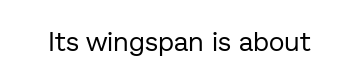
Q: Is the text bold? A: No.
Q: Is the text italic (slanted)? A: No, it is upright.
Q: Is the text underlined? A: No.
Q: Is the spacing between letters normal or unusually wide? A: Normal.
